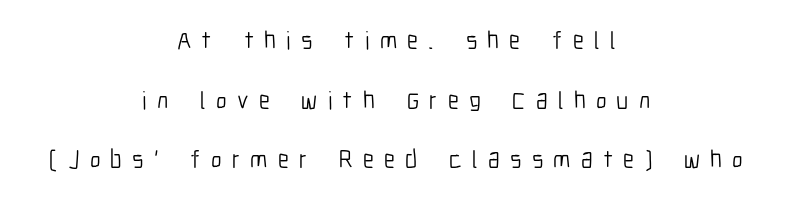
The image shows 25 px text type, upright; set centered, loose line spacing (2.39x), unusually wide letter spacing (+0.41 em), not underlined.
